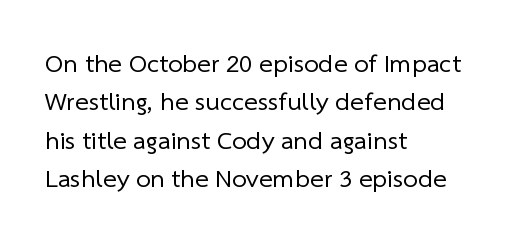
Observe the ordinary spacing: letters are neighbours, not strangers. Ink coverage per letter is moderate at most. The lines are quadded left. Does the leading feel generous? No, just average.
